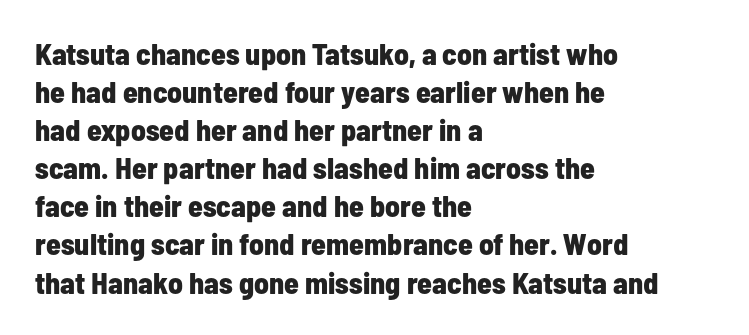
Q: Is the text bold? A: Yes.
Q: Is the text italic (slanted)? A: No, it is upright.
Q: Is the typeface a serif or a sans-serif typeface? A: Sans-serif.
Q: Is the text underlined? A: No.
Q: How is the paragraph aligned? A: Left-aligned.
Q: Is the spacing between letters normal or unusually wide? A: Normal.
Q: Is the spacing between lines tight, normal or loose? A: Normal.
Q: Width (condensed, normal, or wide)? A: Condensed.
Q: Stroke contrast? A: Low.
Q: x-height? A: Medium.
Q: Monospaced? A: No.
